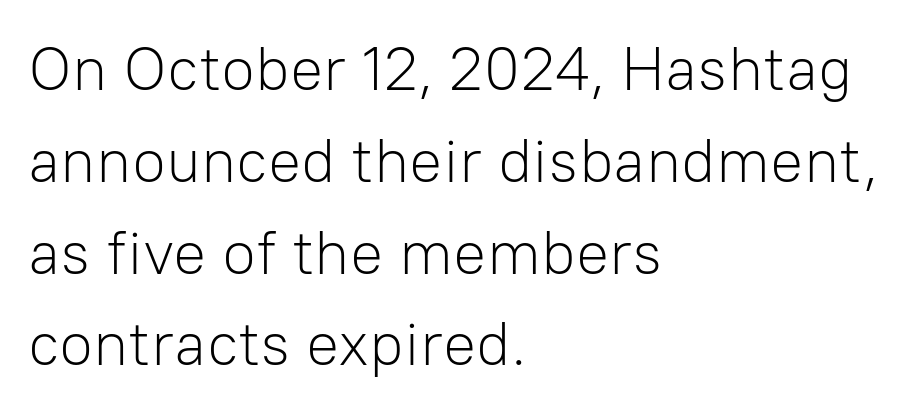
Q: Is the text bold? A: No.
Q: Is the text italic (slanted)? A: No, it is upright.
Q: Is the typeface a serif or a sans-serif typeface? A: Sans-serif.
Q: Is the text underlined? A: No.
Q: How is the paragraph aligned? A: Left-aligned.
Q: Is the spacing between letters normal or unusually wide? A: Normal.
Q: Is the spacing between lines tight, normal or loose? A: Normal.
Q: Width (condensed, normal, or wide)? A: Normal.
Q: Stroke contrast? A: Low.
Q: x-height? A: Medium.
Q: Monospaced? A: No.
